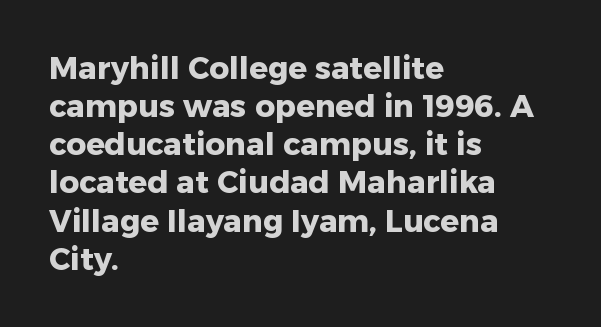
{"serif": "no", "italic": "no", "bold": "yes", "weight": "heavy", "width": "normal", "stroke_contrast": "low", "x_height": "medium", "monospaced": "no", "underline": "no", "align": "left", "line_spacing_ratio": 1.23, "letter_spacing": "normal", "letter_spacing_em": 0.0, "glyph_px": 31}
